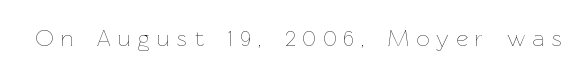
Q: Is the text bold? A: No.
Q: Is the text italic (slanted)? A: No, it is upright.
Q: Is the text underlined? A: No.
Q: Is the spacing between letters normal or unusually wide? A: Unusually wide.
